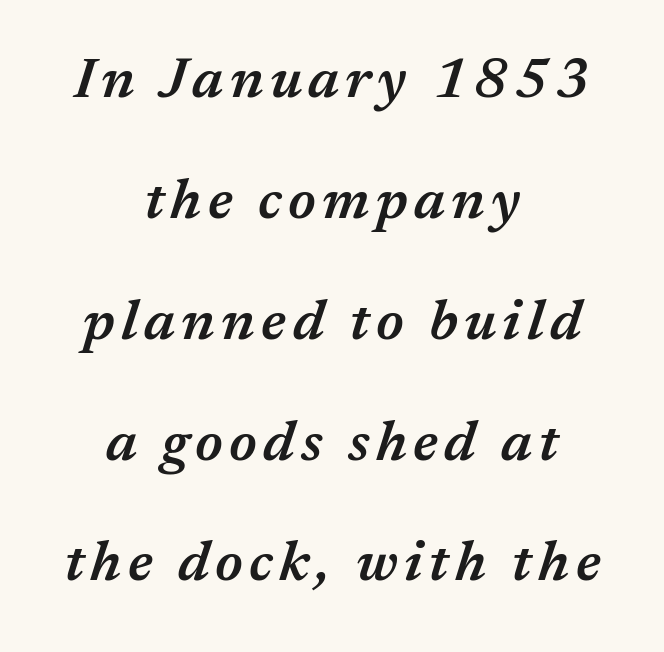
Q: Is the text bold? A: Semi-bold.
Q: Is the text italic (slanted)? A: Yes, it leans right by about 17 degrees.
Q: Is the text underlined? A: No.
Q: How is the paragraph aligned? A: Centered.
Q: Is the spacing between lines tight, normal or loose? A: Loose.
Q: Width (condensed, normal, or wide)? A: Normal.
Q: Stroke contrast? A: Medium.
Q: x-height? A: Medium.
Q: Monospaced? A: No.
